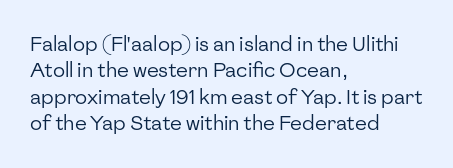
Characters remain perfectly vertical along every line. Rows of type keep a routine distance in the vertical direction. The face looks like a standard text weight, possibly lighter. Letter spacing: default. Each row of text sits above clean, open space.
